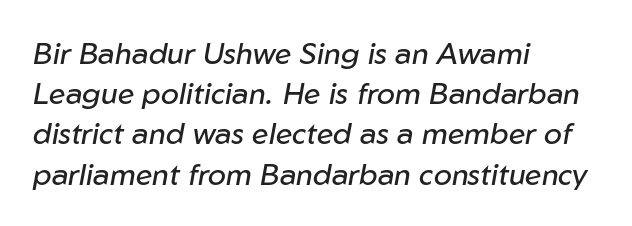
How would I describe the line gaps? Plain and ordinary. Every character sits at an angle, as italics do. Rule under the text: the space is simply empty. Is the stroke heavy? The answer is a plain regular-or-lighter. Is this a fixed-width face? No — the glyphs have proportional, varying widths. A typesetter would call this zero additional tracking.
